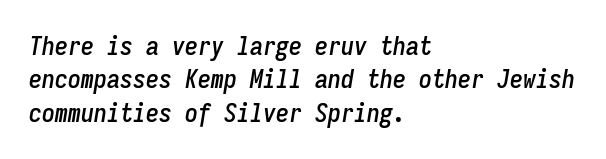
{"italic": "yes", "lean": "right", "slant_degrees": 9, "underline": "no", "align": "left", "line_spacing": "normal", "line_spacing_ratio": 1.28, "letter_spacing": "normal", "letter_spacing_em": 0.0, "glyph_px": 26}
